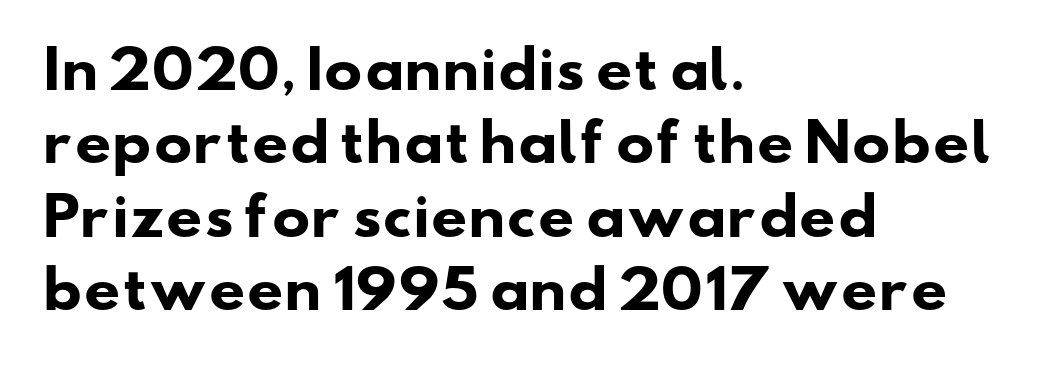
Examine the stroke ends and you'll find no serifs. A typesetter would call this proportional, since set widths differ per character. In terms of weight, the rendering is a true, heavy bold. The rag falls on the right side of this text block. Letter spacing: default.
